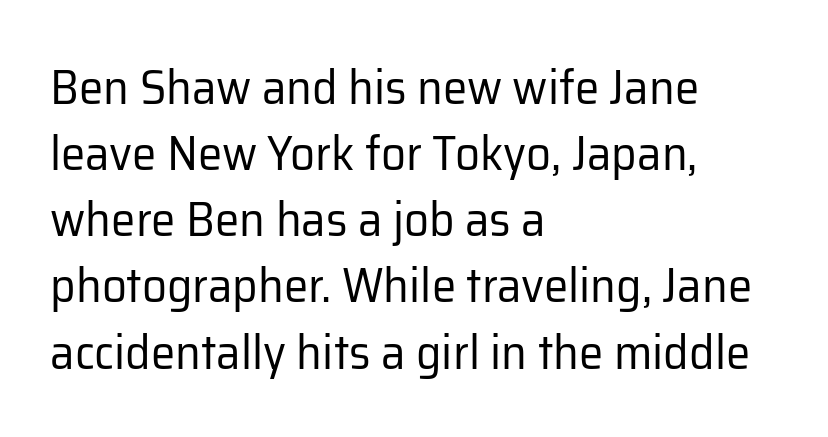
Q: Is the text bold? A: No.
Q: Is the text italic (slanted)? A: No, it is upright.
Q: Is the typeface a serif or a sans-serif typeface? A: Sans-serif.
Q: Is the text underlined? A: No.
Q: How is the paragraph aligned? A: Left-aligned.
Q: Is the spacing between letters normal or unusually wide? A: Normal.
Q: Is the spacing between lines tight, normal or loose? A: Normal.
Q: Width (condensed, normal, or wide)? A: Normal.
Q: Stroke contrast? A: Low.
Q: x-height? A: Medium.
Q: Monospaced? A: No.
